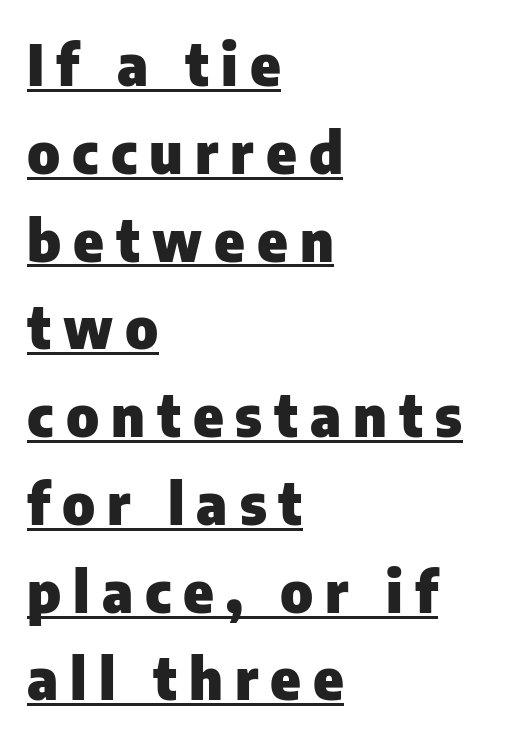
The image shows 57 px heavy sans-serif type, upright; set left-aligned, normal line spacing (1.54x), unusually wide letter spacing (+0.21 em), underlined; low stroke contrast and a medium x-height.
